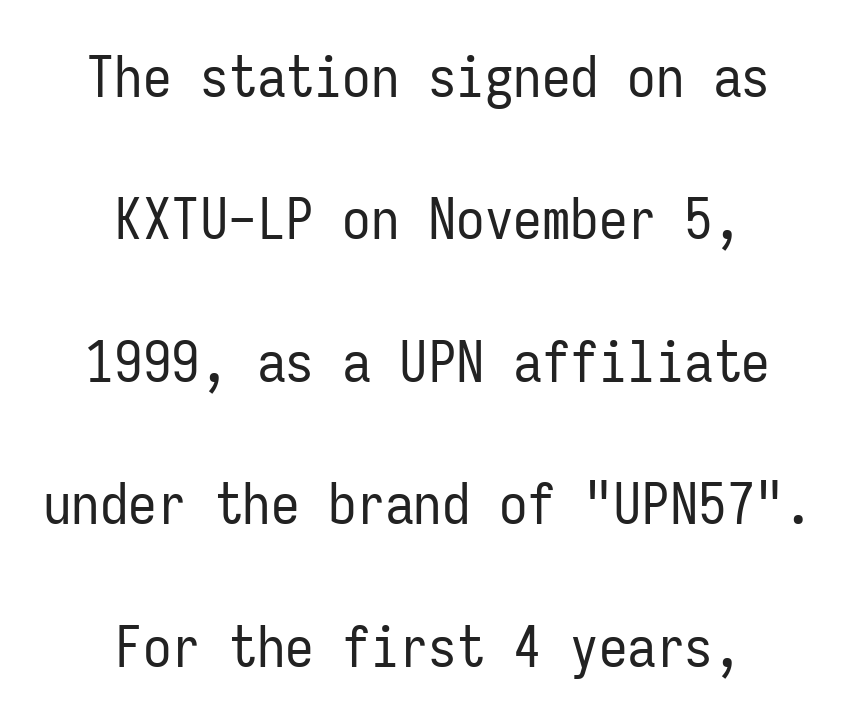
{"serif": "no", "italic": "no", "bold": "no", "weight": "regular", "width": "condensed", "stroke_contrast": "low", "x_height": "medium", "monospaced": "yes", "underline": "no", "align": "center", "line_spacing": "loose", "line_spacing_ratio": 2.5, "letter_spacing": "normal", "letter_spacing_em": 0.0, "glyph_px": 57}
